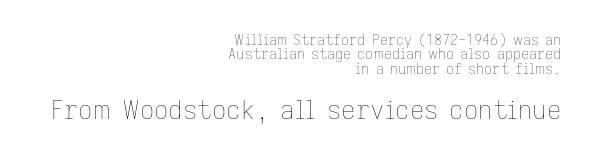
Q: Is the text bold? A: No.
Q: Is the text italic (slanted)? A: No, it is upright.
Q: Is the text underlined? A: No.
Q: How is the paragraph aligned? A: Right-aligned.
Q: Is the spacing between letters normal or unusually wide? A: Normal.
Q: Is the spacing between lines tight, normal or loose? A: Tight.
Q: Which block of text is set in a larger size, the first (top) or the second (bottom)? A: The second (bottom) one.
